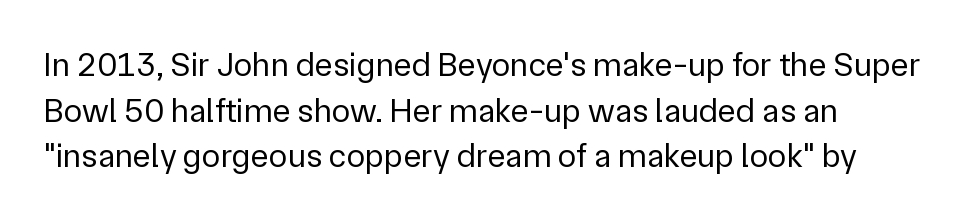
{"serif": "no", "italic": "no", "bold": "no", "weight": "regular", "width": "normal", "stroke_contrast": "low", "x_height": "medium", "monospaced": "no", "underline": "no", "align": "left", "line_spacing": "normal", "line_spacing_ratio": 1.34, "letter_spacing": "normal", "letter_spacing_em": 0.0, "glyph_px": 34}
